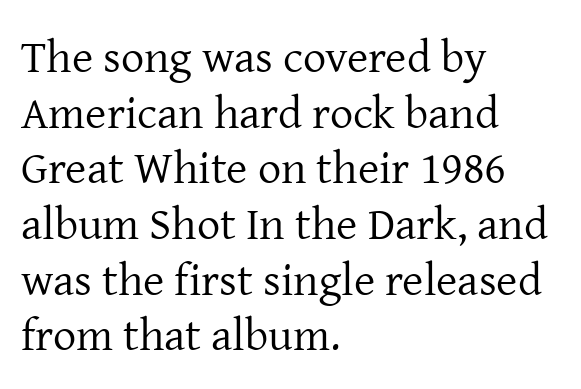
The image shows 46 px regular-weight serif type, upright; set left-aligned, line spacing 1.21x, normal letter spacing, not underlined; low stroke contrast and a medium x-height.
